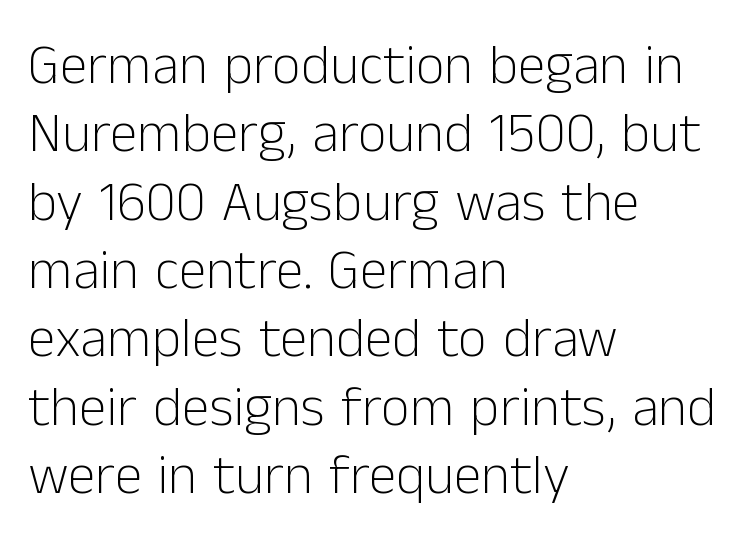
Q: Is the text bold? A: No.
Q: Is the text italic (slanted)? A: No, it is upright.
Q: Is the typeface a serif or a sans-serif typeface? A: Sans-serif.
Q: Is the text underlined? A: No.
Q: How is the paragraph aligned? A: Left-aligned.
Q: Is the spacing between letters normal or unusually wide? A: Normal.
Q: Width (condensed, normal, or wide)? A: Normal.
Q: Stroke contrast? A: Low.
Q: x-height? A: Medium.
Q: Monospaced? A: No.
